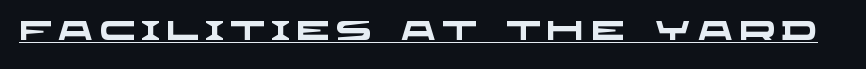
This rendering features underlined lettering. The line texture is sparse and dotted thanks to wide tracking. Is the type bold? Yes — the strokes are clearly thick and heavy.
